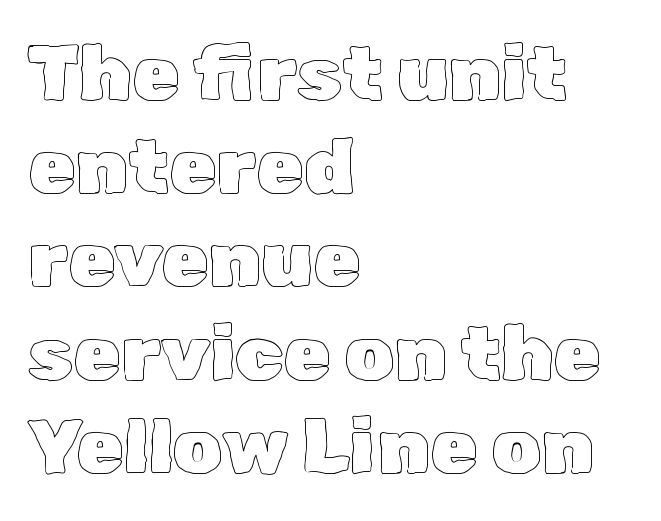
{"italic": "no", "width": "normal", "x_height": "medium", "monospaced": "no", "underline": "no", "align": "left", "line_spacing_ratio": 1.21, "letter_spacing": "normal", "letter_spacing_em": 0.0, "glyph_px": 77}
